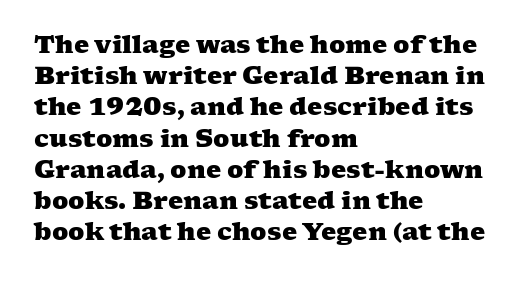
The image shows 24 px bold type; set left-aligned, normal line spacing (1.3x), normal letter spacing, not underlined.
